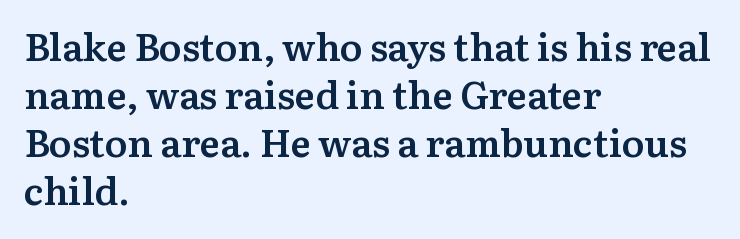
{"serif": "yes", "italic": "no", "bold": "semi", "weight": "semibold", "width": "normal", "stroke_contrast": "medium", "x_height": "medium", "monospaced": "no", "underline": "no", "align": "left", "line_spacing": "normal", "line_spacing_ratio": 1.26, "letter_spacing": "normal", "letter_spacing_em": 0.0, "glyph_px": 38}
